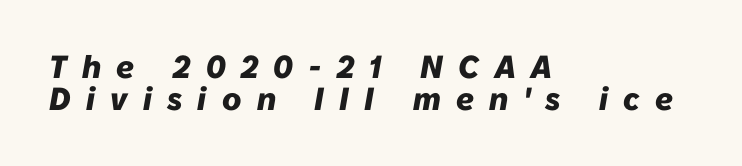
Would a proofreader flag this as italicized? Yes. The rendering uses natural spacing where letterforms have individual widths. Only glyphs here, with clear space below each row. Vertical spacing — tight. Compared with typical body copy, the letter spacing here is much looser. Horizontal alignment here is leftward, the default for most running prose.
